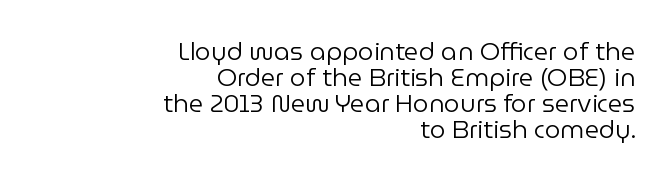
The letters look calm and open, with moderate or lighter stems. Notice how the passage keeps a crisp vertical edge on the right only. Tracking here is standard; glyphs follow each other at the usual distance. Designer's note — italics off, roman on.
